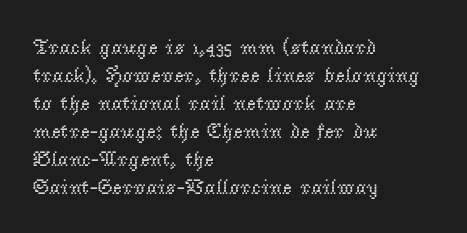
{"italic": "no", "bold": "no", "underline": "no", "align": "left", "line_spacing": "normal", "line_spacing_ratio": 1.33, "letter_spacing": "normal", "letter_spacing_em": 0.0, "glyph_px": 21}
